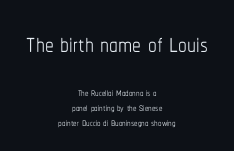
Q: Is the text bold? A: No.
Q: Is the text italic (slanted)? A: No, it is upright.
Q: Is the text underlined? A: No.
Q: How is the paragraph aligned? A: Centered.
Q: Is the spacing between letters normal or unusually wide? A: Normal.
Q: Is the spacing between lines tight, normal or loose? A: Tight.
Q: Which block of text is set in a larger size, the first (top) or the second (bottom)? A: The first (top) one.
Q: Width (condensed, normal, or wide)? A: Condensed.
Q: Stroke contrast? A: Low.
Q: x-height? A: Medium.
Q: Monospaced? A: No.
